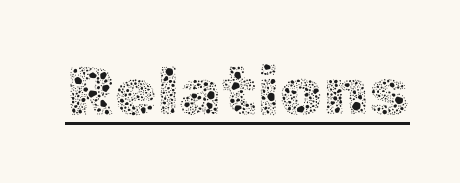
The image shows 68 px thin type, upright; set normal letter spacing, underlined; a medium x-height.
